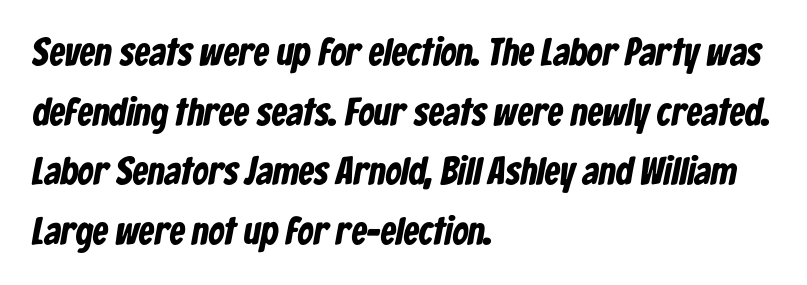
The block of text has a typical density, with ordinary space between rows. A full-strength bold gives these letters their thick strokes. Is this a sans? Yes — the strokes have no serifs. The rendering keeps characters at their native spacing.
